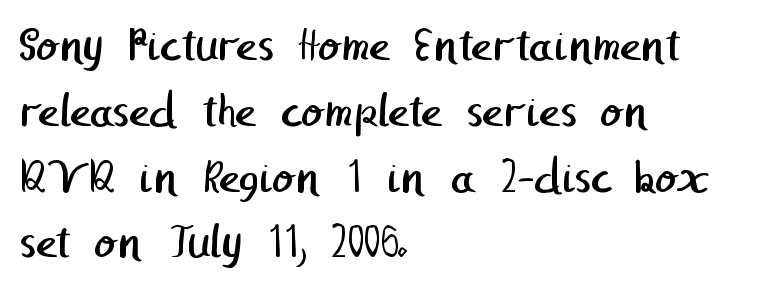
Q: Is the text bold? A: No.
Q: Is the typeface a serif or a sans-serif typeface? A: Sans-serif.
Q: Is the text underlined? A: No.
Q: How is the paragraph aligned? A: Left-aligned.
Q: Is the spacing between letters normal or unusually wide? A: Normal.
Q: Is the spacing between lines tight, normal or loose? A: Normal.
Q: Width (condensed, normal, or wide)? A: Normal.
Q: Stroke contrast? A: Low.
Q: x-height? A: Medium.
